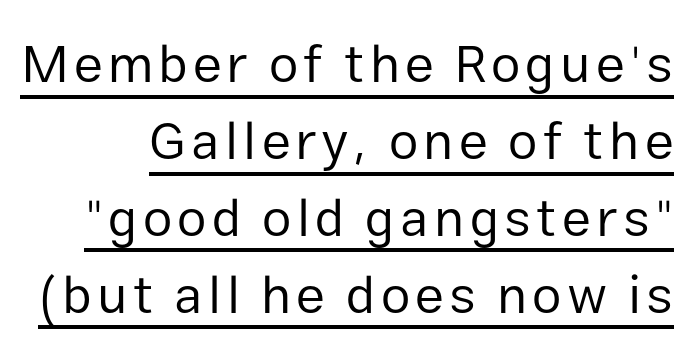
Q: Is the text bold? A: No.
Q: Is the text italic (slanted)? A: No, it is upright.
Q: Is the typeface a serif or a sans-serif typeface? A: Sans-serif.
Q: Is the text underlined? A: Yes.
Q: Is the spacing between lines tight, normal or loose? A: Normal.
Q: Width (condensed, normal, or wide)? A: Normal.
Q: Stroke contrast? A: Low.
Q: x-height? A: Medium.
Q: Monospaced? A: No.
